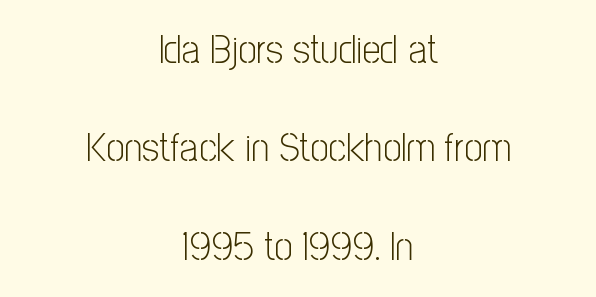
Note the varied advance widths — an 'i' is clearly narrower than an 'm'. The characters display no serif detailing; their extremities are plain. The designer dialed line spacing up above the default. The glyphs are unaccompanied by any horizontal stroke below them. How are the letters spaced? Ordinarily, with no added tracking.
